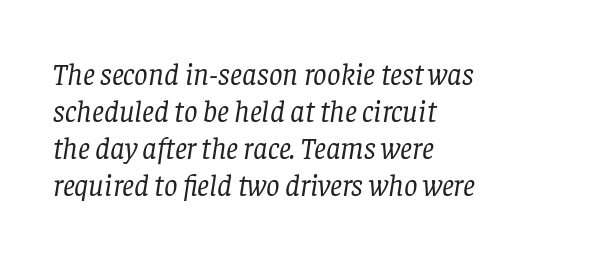
Q: Is the text bold? A: No.
Q: Is the text italic (slanted)? A: Yes, it leans right by about 8 degrees.
Q: Is the typeface a serif or a sans-serif typeface? A: Serif.
Q: Is the text underlined? A: No.
Q: How is the paragraph aligned? A: Left-aligned.
Q: Is the spacing between letters normal or unusually wide? A: Normal.
Q: Width (condensed, normal, or wide)? A: Normal.
Q: Stroke contrast? A: Low.
Q: x-height? A: Large.
Q: Monospaced? A: No.
